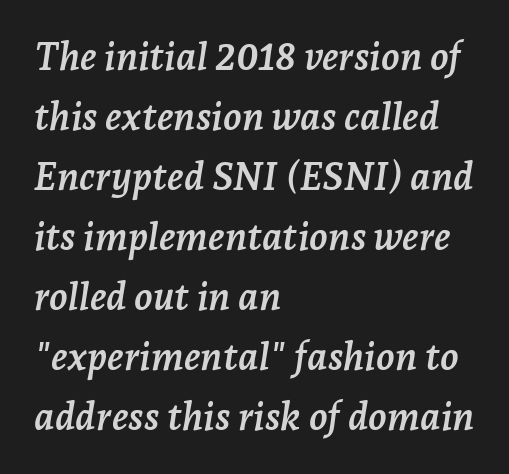
The image shows 38 px semibold serif type, italic (leaning right); set left-aligned, normal line spacing (1.58x), normal letter spacing, not underlined; low stroke contrast and a medium x-height.
